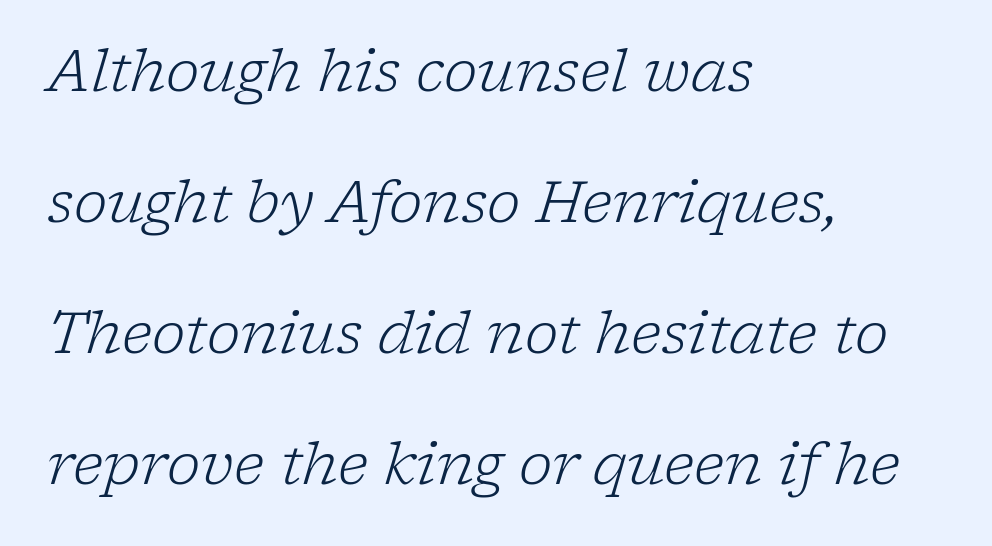
If you measured baseline to baseline, you'd find a long distance. Does the lettering tilt? It does — this is italic. These lines are set flush left with a ragged right edge. Short note: letters normally spaced.
